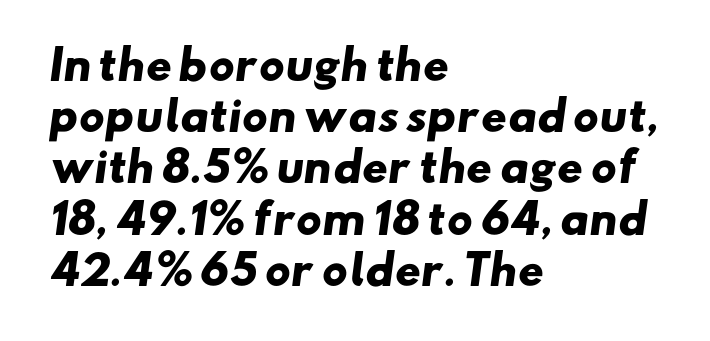
Q: Is the text bold? A: Yes.
Q: Is the typeface a serif or a sans-serif typeface? A: Sans-serif.
Q: Is the text underlined? A: No.
Q: How is the paragraph aligned? A: Left-aligned.
Q: Is the spacing between letters normal or unusually wide? A: Normal.
Q: Is the spacing between lines tight, normal or loose? A: Normal.
Q: Width (condensed, normal, or wide)? A: Wide.
Q: Stroke contrast? A: Low.
Q: x-height? A: Small.
Q: Monospaced? A: No.
